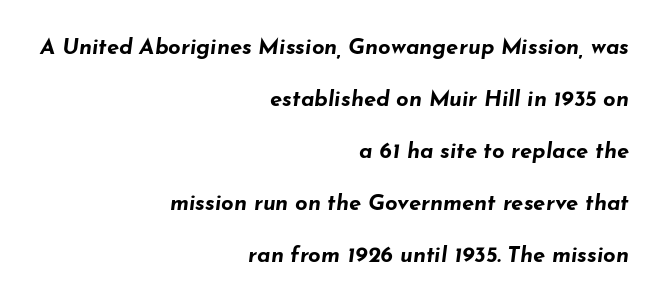
The setting favours the right margin, as signatures and pull-quotes sometimes do. Only glyphs here, with clear space below each row. The space between consecutive lines is lavish. Style check: oblique.
